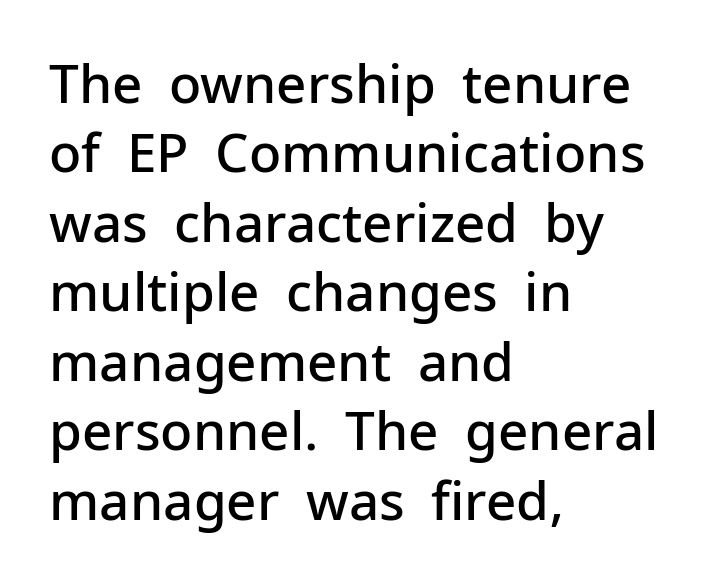
The typesetter chose a ragged-right arrangement here. Look at the bottom of the vertical strokes: they stop flat, with no serifs. Line spacing here is normal. Every letter is mildly thick-stroked: semibold rather than bold. Think of a printed novel: that variable character pitch is what you see here. The letters sit at their default tracking, neither squeezed nor spread.
